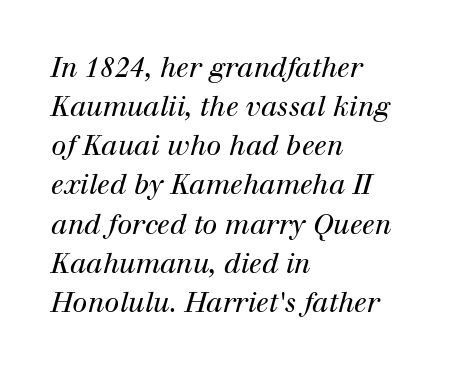
Q: Is the text bold? A: No.
Q: Is the text italic (slanted)? A: Yes, it leans right by about 12 degrees.
Q: Is the text underlined? A: No.
Q: How is the paragraph aligned? A: Left-aligned.
Q: Is the spacing between letters normal or unusually wide? A: Normal.
Q: Is the spacing between lines tight, normal or loose? A: Normal.
